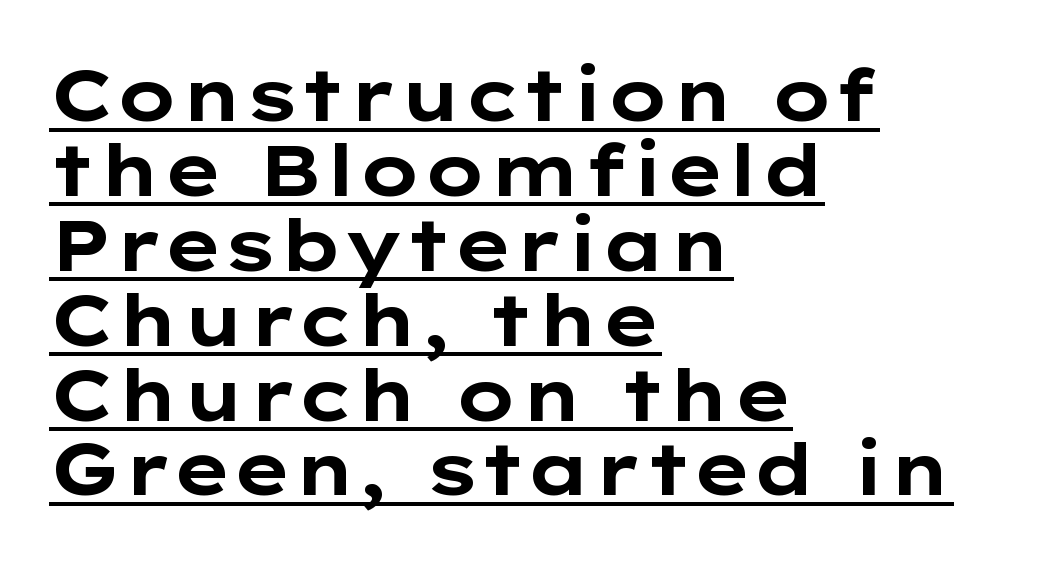
Very little white space separates one row of letters from the next. A dark, heavy texture on the line: the type is bold. Nobody touched the tracking dial on this one. Quick note: not italic, upright.
